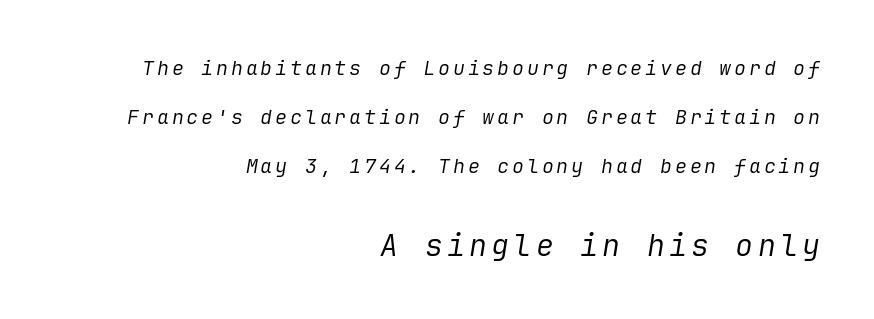
{"italic": "yes", "lean": "right", "slant_degrees": 9, "bold": "no", "weight": "regular", "width": "normal", "stroke_contrast": "low", "x_height": "medium", "underline": "no", "align": "right", "line_spacing": "loose", "line_spacing_ratio": 2.45, "larger_block": "second", "size_ratio": 1.5, "glyph_px": 30}
